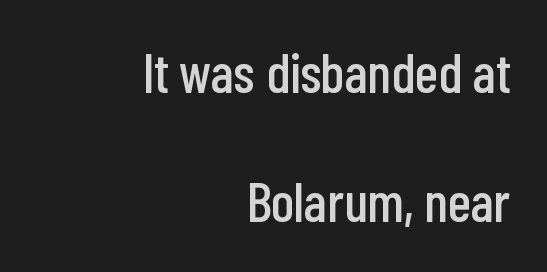
The image shows 56 px condensed sans-serif type, upright; set right-aligned, loose line spacing (2.31x), normal letter spacing, not underlined; low stroke contrast and a medium x-height.
